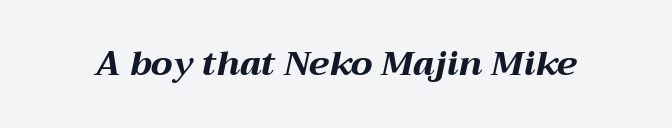
{"italic": "yes", "lean": "right", "slant_degrees": 12, "bold": "yes", "weight": "bold", "width": "wide", "stroke_contrast": "medium", "x_height": "medium", "monospaced": "no", "underline": "no", "letter_spacing": "normal", "letter_spacing_em": 0.0, "glyph_px": 34}
